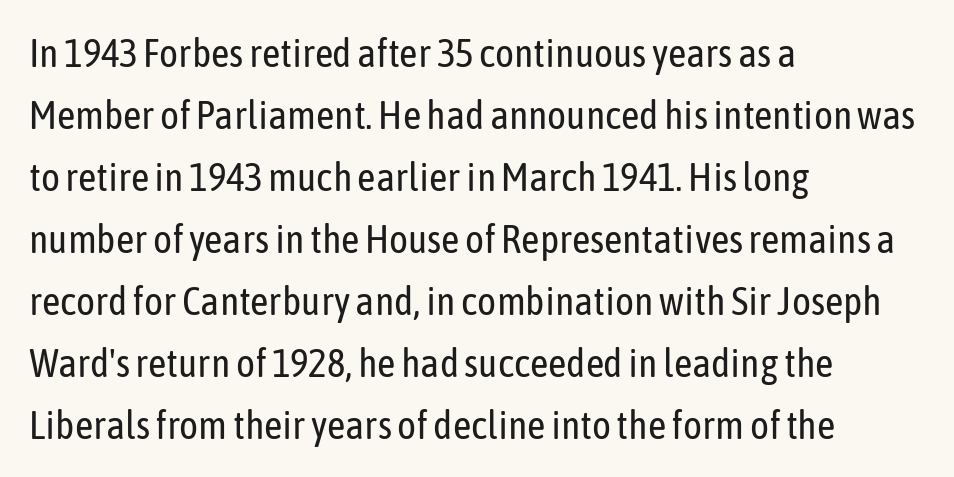
The image shows 40 px regular-weight, condensed sans-serif type, upright; set left-aligned, normal line spacing (1.55x), normal letter spacing, not underlined; low stroke contrast and a medium x-height.
